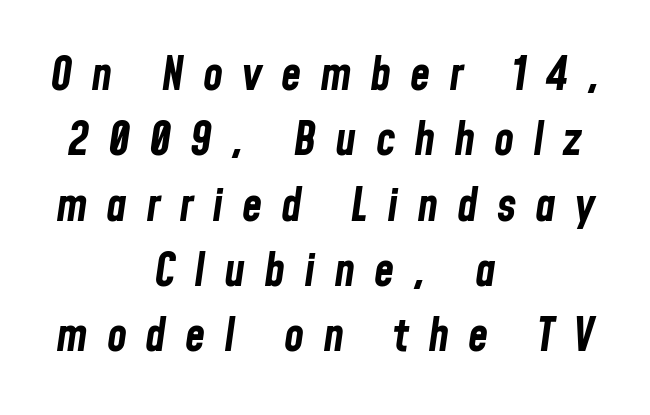
{"italic": "yes", "lean": "right", "slant_degrees": 8, "bold": "yes", "weight": "bold", "width": "condensed", "stroke_contrast": "low", "x_height": "medium", "monospaced": "no", "underline": "no", "align": "center", "line_spacing": "normal", "line_spacing_ratio": 1.42, "letter_spacing": "wide", "letter_spacing_em": 0.41, "glyph_px": 46}
